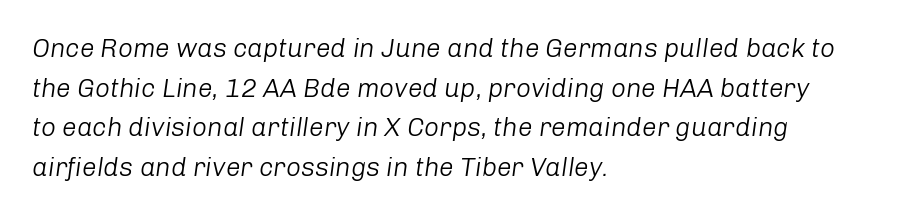
The paragraph shown leans on its left margin. Does the leading feel generous? No, just average. Descenders are the only things crossing below the line. These lines keep a tight, regular rhythm from letter to letter. The typography opts for an oblique posture over an upright one. Caption: face not bold, strokes unweighted.
